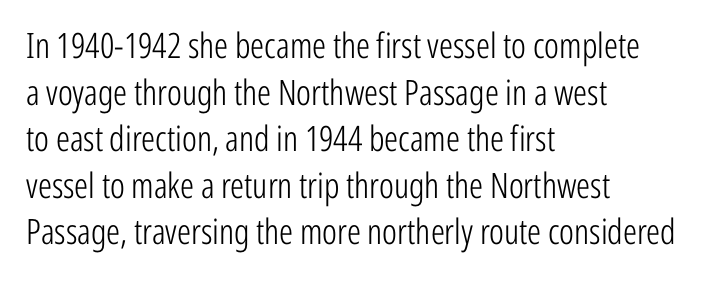
The image shows 35 px light, condensed sans-serif type, upright; set left-aligned, normal line spacing (1.33x), normal letter spacing, not underlined; low stroke contrast and a medium x-height.
